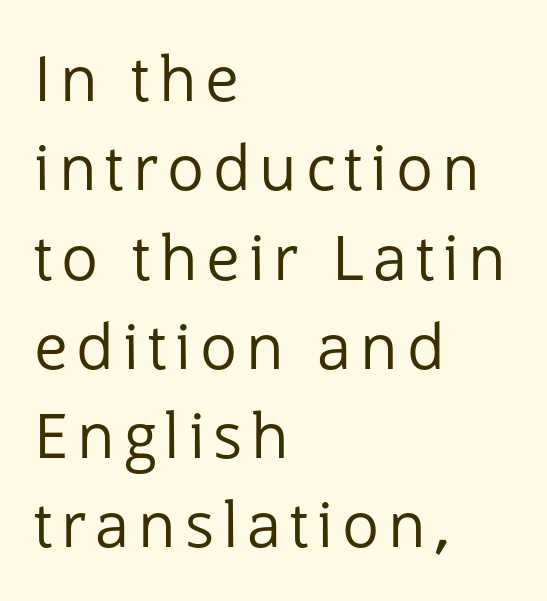
{"serif": "no", "italic": "no", "bold": "no", "weight": "regular", "width": "normal", "stroke_contrast": "low", "x_height": "medium", "monospaced": "no", "underline": "no", "align": "left", "line_spacing": "normal", "line_spacing_ratio": 1.44, "glyph_px": 62}
